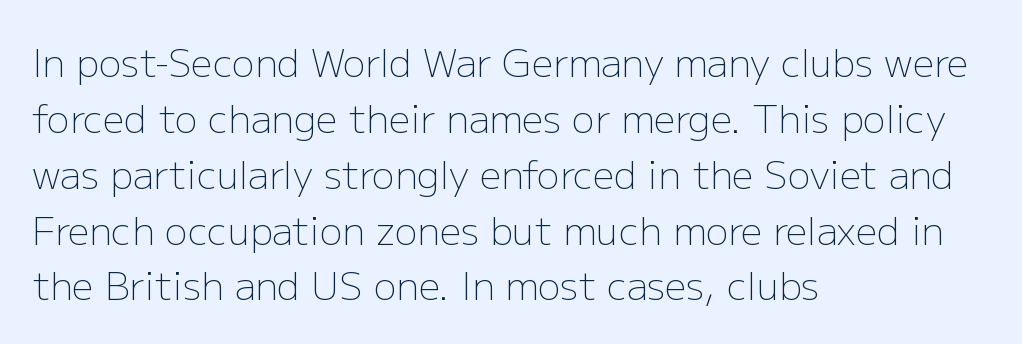
The face used here is a sans, in the tradition of grotesques and geometrics. Heft: none added — not bold. The gap between lines stays unmarked. Do the letters lean? They stand straight. Regular leading. Horizontal alignment here is leftward, the default for most running prose.
